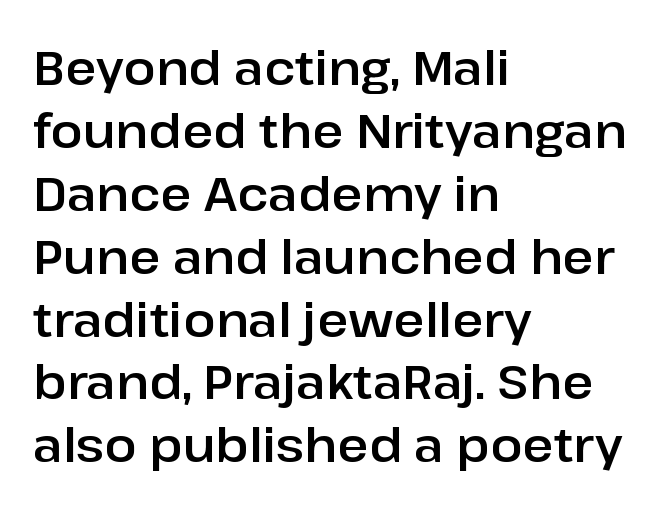
The font's upright variant was chosen for this text. This is sans-serif lettering, the kind often seen on screens and signage. The rendering uses a moderate line-height, typical for paragraphs. Reading down the block, your eye returns to a fixed left position each line. Unmarked baselines from the first word to the last.
